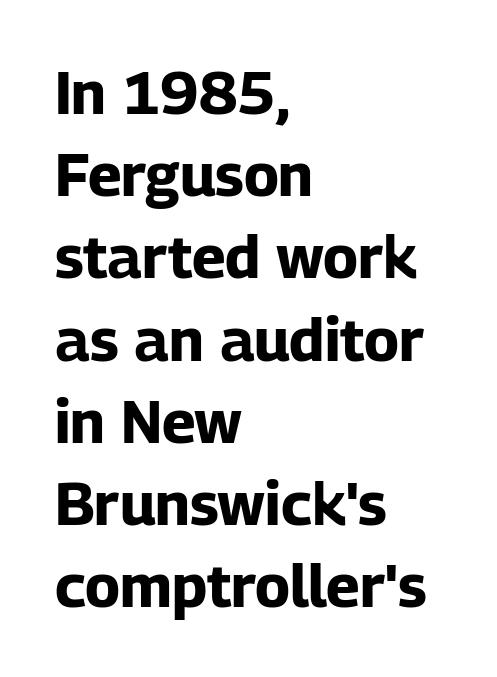
{"serif": "no", "italic": "no", "bold": "yes", "weight": "bold", "width": "normal", "stroke_contrast": "low", "x_height": "medium", "monospaced": "no", "underline": "no", "align": "left", "line_spacing": "normal", "line_spacing_ratio": 1.37, "letter_spacing": "normal", "letter_spacing_em": 0.0, "glyph_px": 60}
